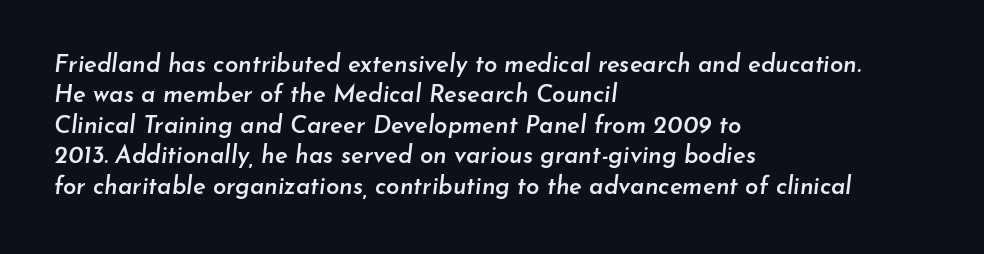
A semibold gives these letters moderate extra thickness, short of bold. The compositor pushed each line to the left boundary. The rows are spaced the way most documents space them. Posture: slanted. Words float on clear page, feet unadorned.
